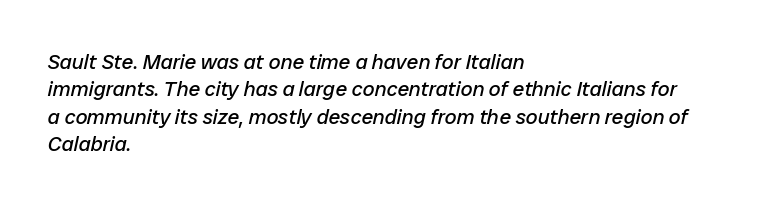
The image shows 21 px text type, italic (leaning right); set left-aligned, normal line spacing (1.3x), normal letter spacing, not underlined.
